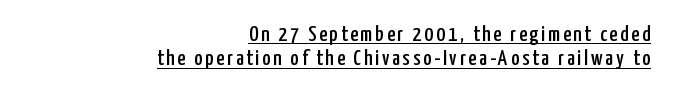
{"italic": "no", "underline": "yes", "align": "right", "line_spacing": "tight", "line_spacing_ratio": 1.11, "glyph_px": 22}
